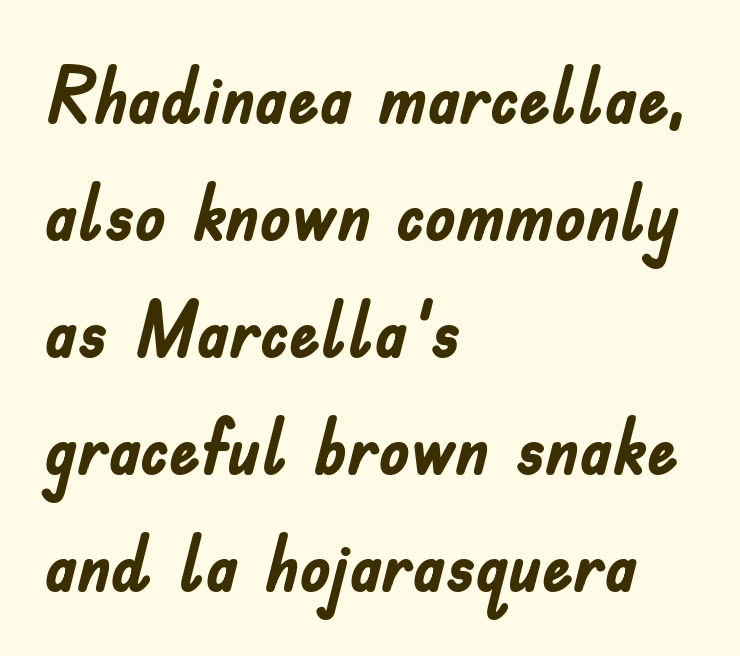
Visually the block forms a straight wall on the left and a jagged coastline on the right. Spacing between characters is what you'd get straight out of the box. This rendering employs a face without finishing strokes, i.e., a sans-serif. Descenders are the only things crossing below the line.
